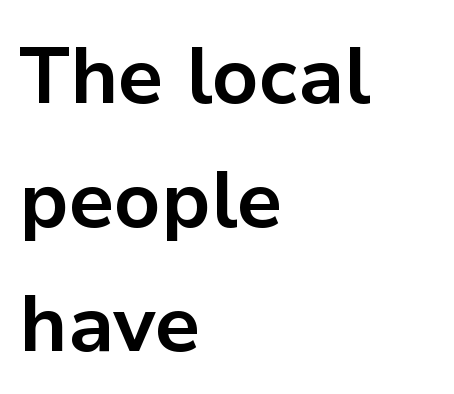
Q: Is the text bold? A: Yes.
Q: Is the text italic (slanted)? A: No, it is upright.
Q: Is the typeface a serif or a sans-serif typeface? A: Sans-serif.
Q: Is the text underlined? A: No.
Q: How is the paragraph aligned? A: Left-aligned.
Q: Is the spacing between letters normal or unusually wide? A: Normal.
Q: Is the spacing between lines tight, normal or loose? A: Normal.
Q: Width (condensed, normal, or wide)? A: Normal.
Q: Stroke contrast? A: Low.
Q: x-height? A: Medium.
Q: Monospaced? A: No.
